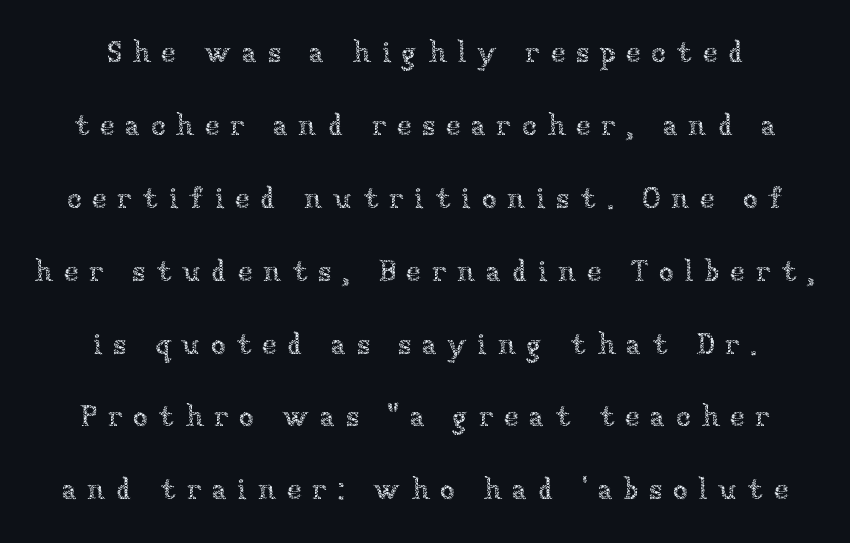
Q: Is the text bold? A: No.
Q: Is the text italic (slanted)? A: No, it is upright.
Q: Is the text underlined? A: No.
Q: How is the paragraph aligned? A: Centered.
Q: Is the spacing between letters normal or unusually wide? A: Unusually wide.
Q: Is the spacing between lines tight, normal or loose? A: Loose.
Q: Width (condensed, normal, or wide)? A: Normal.
Q: Stroke contrast? A: Low.
Q: x-height? A: Medium.
Q: Monospaced? A: No.
